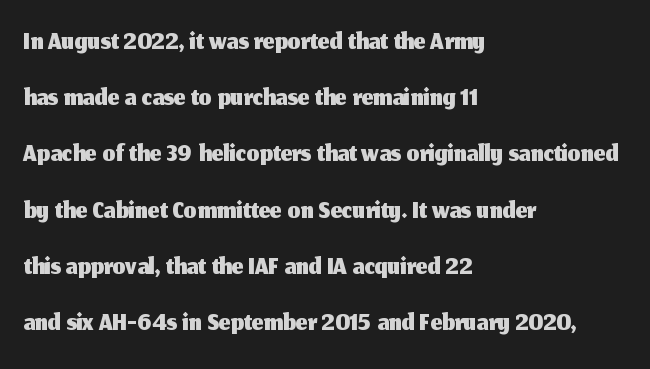
Q: Is the text italic (slanted)? A: No, it is upright.
Q: Is the typeface a serif or a sans-serif typeface? A: Sans-serif.
Q: Is the text underlined? A: No.
Q: How is the paragraph aligned? A: Left-aligned.
Q: Is the spacing between letters normal or unusually wide? A: Normal.
Q: Is the spacing between lines tight, normal or loose? A: Normal.
Q: Width (condensed, normal, or wide)? A: Normal.
Q: Stroke contrast? A: Medium.
Q: x-height? A: Medium.
Q: Monospaced? A: No.
